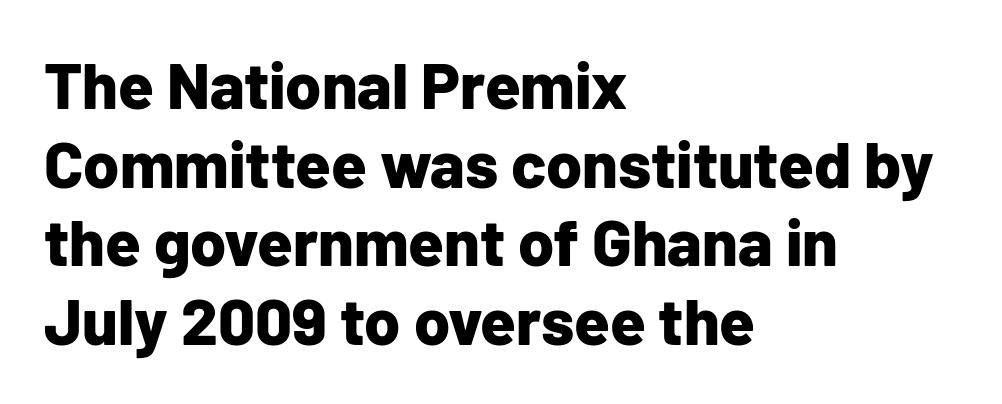
The image shows 65 px bold sans-serif type, upright; set left-aligned, line spacing 1.21x, normal letter spacing, not underlined; low stroke contrast and a medium x-height.
